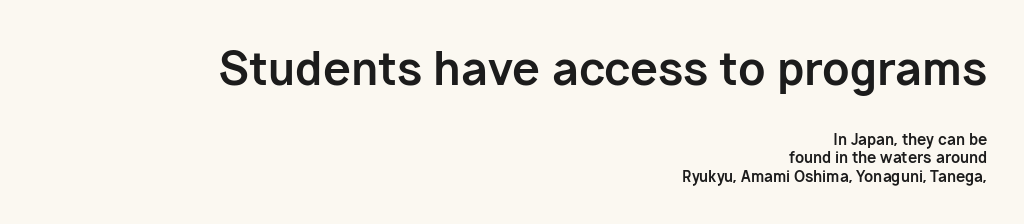
Serifs: no, the terminals of the letterforms are clean. Every stem runs plumb, perpendicular to the baseline. Compared with typical body copy, the letter spacing here is the same. Visually the block forms a straight wall on the right and a jagged coastline on the left. Character size in the leading block exceeds that of the trailing block. Glance below the letters and you will spot only blank space.
